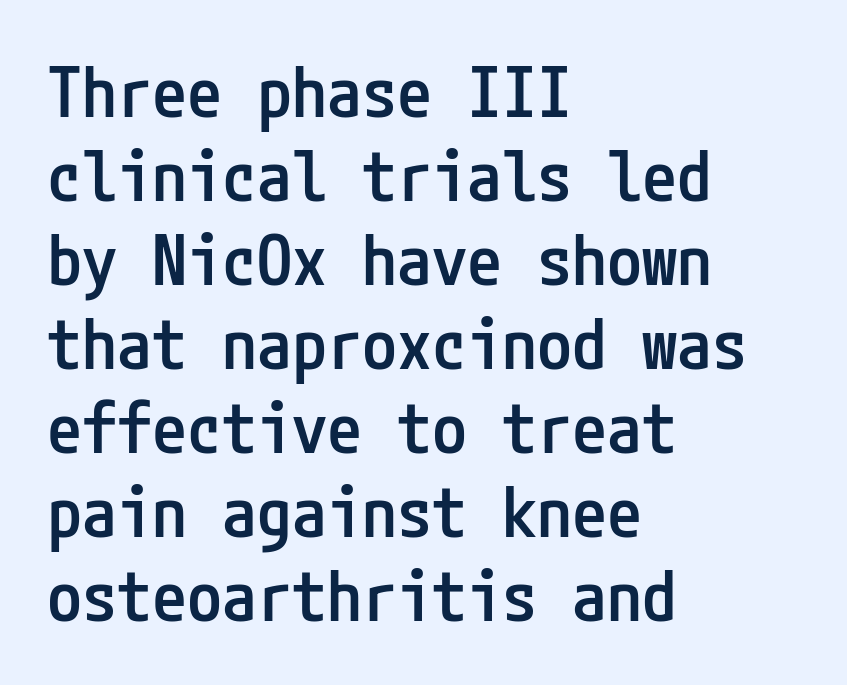
{"serif": "no", "italic": "no", "bold": "semi", "weight": "semibold", "width": "condensed", "stroke_contrast": "low", "x_height": "medium", "underline": "no", "align": "left", "line_spacing_ratio": 1.2, "letter_spacing": "normal", "letter_spacing_em": 0.0, "glyph_px": 70}
